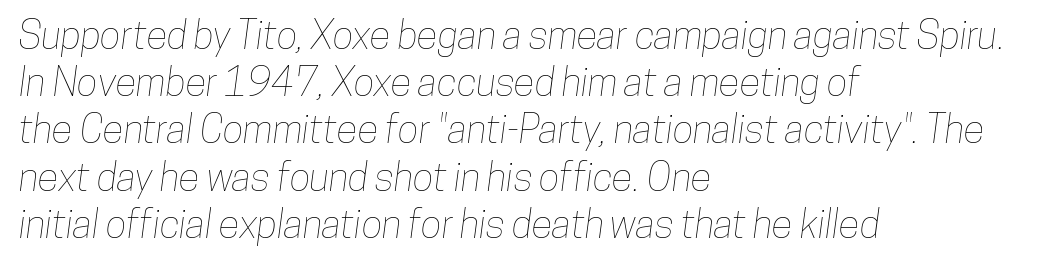
{"width": "condensed", "stroke_contrast": "low", "x_height": "medium", "monospaced": "no", "underline": "no", "align": "left", "line_spacing_ratio": 1.21, "letter_spacing": "normal", "letter_spacing_em": 0.0, "glyph_px": 39}
